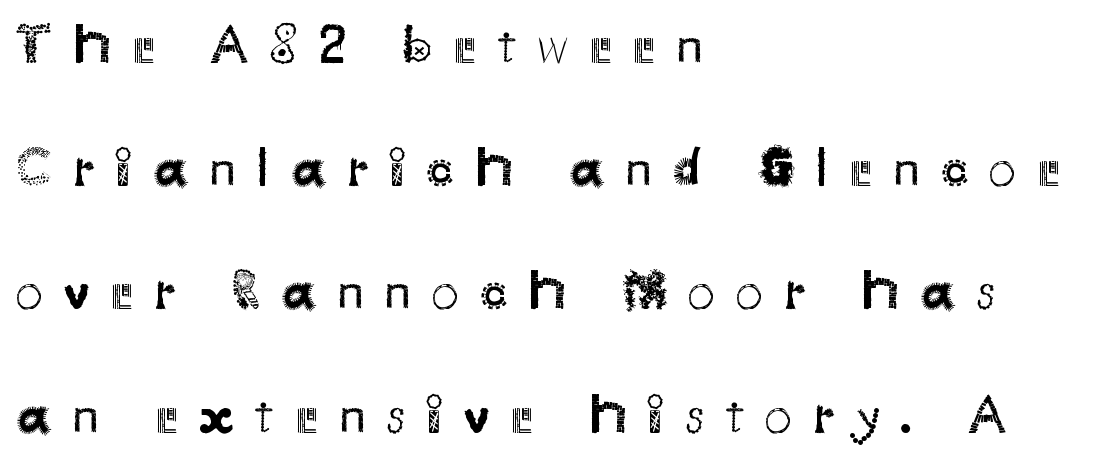
Leading: increased. Serif or sans? Sans — the stroke terminals are bare. Letter spacing: wide. No heavy texture on the line: the type isn't bold.
